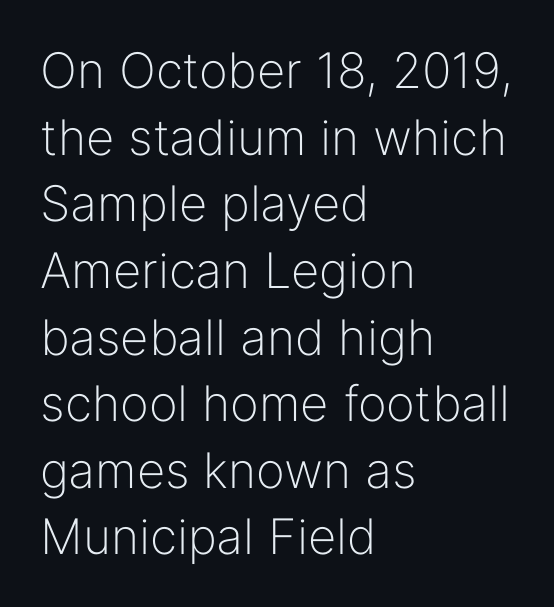
Q: Is the text bold? A: No.
Q: Is the text italic (slanted)? A: No, it is upright.
Q: Is the typeface a serif or a sans-serif typeface? A: Sans-serif.
Q: Is the text underlined? A: No.
Q: How is the paragraph aligned? A: Left-aligned.
Q: Is the spacing between letters normal or unusually wide? A: Normal.
Q: Is the spacing between lines tight, normal or loose? A: Normal.
Q: Width (condensed, normal, or wide)? A: Normal.
Q: Stroke contrast? A: Low.
Q: x-height? A: Medium.
Q: Monospaced? A: No.
